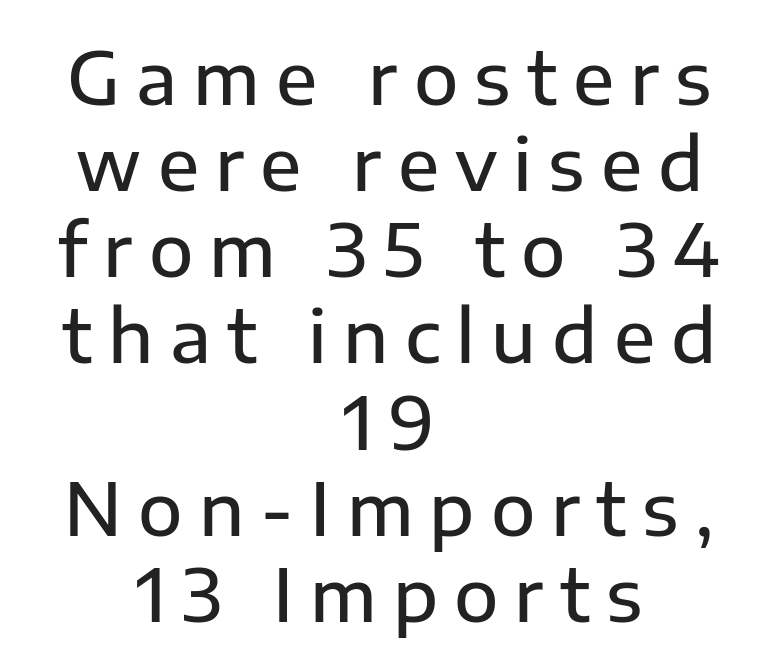
{"serif": "no", "italic": "no", "width": "normal", "stroke_contrast": "low", "x_height": "medium", "monospaced": "no", "underline": "no", "align": "center", "line_spacing_ratio": 1.18, "letter_spacing": "wide", "letter_spacing_em": 0.22, "glyph_px": 73}
